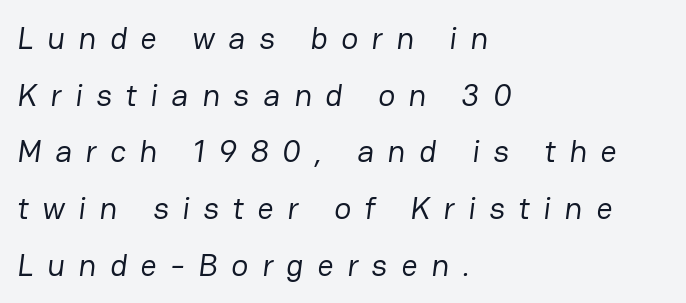
Q: Is the text bold? A: No.
Q: Is the typeface a serif or a sans-serif typeface? A: Sans-serif.
Q: Is the text underlined? A: No.
Q: How is the paragraph aligned? A: Left-aligned.
Q: Is the spacing between letters normal or unusually wide? A: Unusually wide.
Q: Width (condensed, normal, or wide)? A: Normal.
Q: Stroke contrast? A: Low.
Q: x-height? A: Medium.
Q: Monospaced? A: No.
